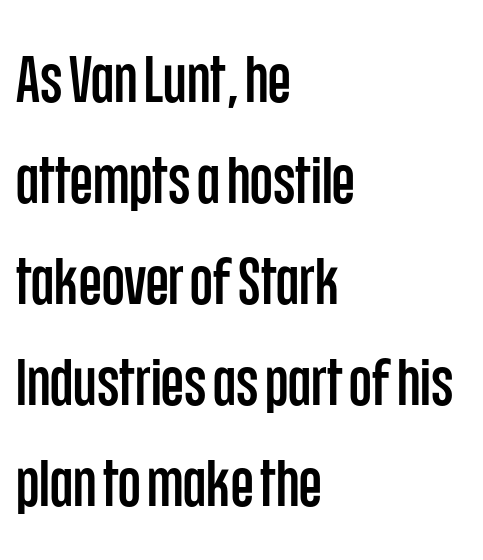
The image shows 66 px condensed sans-serif type, upright; set left-aligned, normal line spacing (1.53x), normal letter spacing, not underlined; low stroke contrast and a large x-height.
